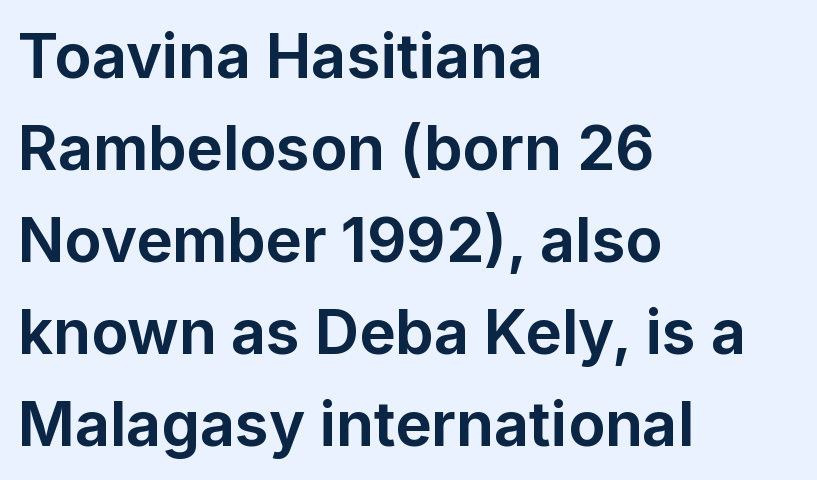
{"serif": "no", "italic": "no", "bold": "yes", "weight": "bold", "width": "normal", "stroke_contrast": "low", "x_height": "medium", "monospaced": "no", "underline": "no", "align": "left", "line_spacing": "normal", "line_spacing_ratio": 1.51, "letter_spacing": "normal", "letter_spacing_em": 0.0, "glyph_px": 61}
